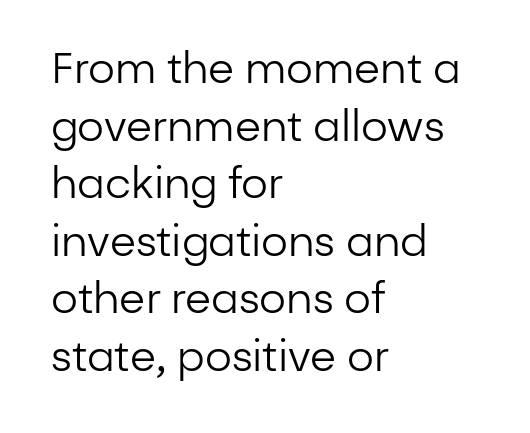
{"serif": "no", "italic": "no", "bold": "no", "weight": "regular", "width": "normal", "stroke_contrast": "low", "x_height": "medium", "monospaced": "no", "underline": "no", "align": "left", "line_spacing": "normal", "line_spacing_ratio": 1.37, "letter_spacing": "normal", "letter_spacing_em": 0.0, "glyph_px": 42}
